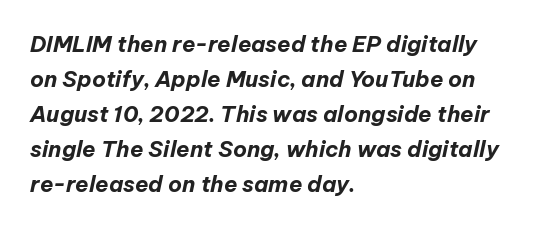
The image shows 22 px bold type, italic (leaning right); set left-aligned, normal line spacing (1.59x), normal letter spacing, not underlined.
